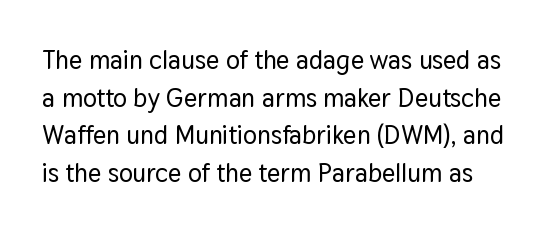
The image shows 26 px text type, upright; set normal line spacing (1.45x), normal letter spacing, not underlined.
